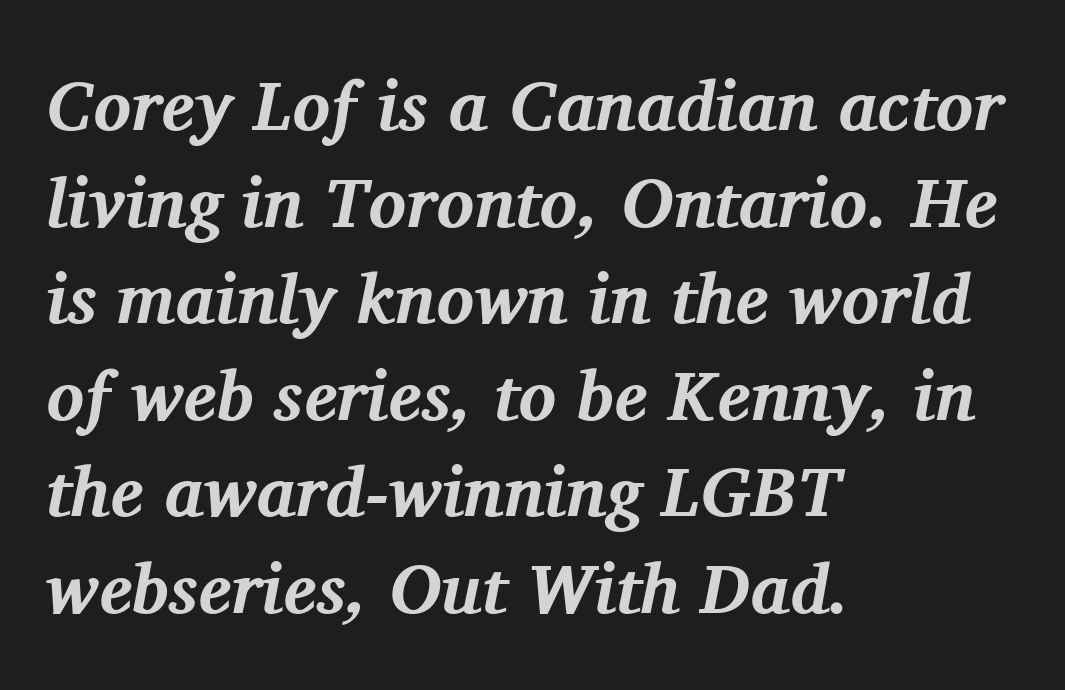
Q: Is the text bold? A: Yes.
Q: Is the text italic (slanted)? A: Yes, it leans right by about 11 degrees.
Q: Is the typeface a serif or a sans-serif typeface? A: Serif.
Q: Is the text underlined? A: No.
Q: How is the paragraph aligned? A: Left-aligned.
Q: Is the spacing between letters normal or unusually wide? A: Normal.
Q: Is the spacing between lines tight, normal or loose? A: Normal.
Q: Width (condensed, normal, or wide)? A: Normal.
Q: Stroke contrast? A: Medium.
Q: x-height? A: Medium.
Q: Monospaced? A: No.
